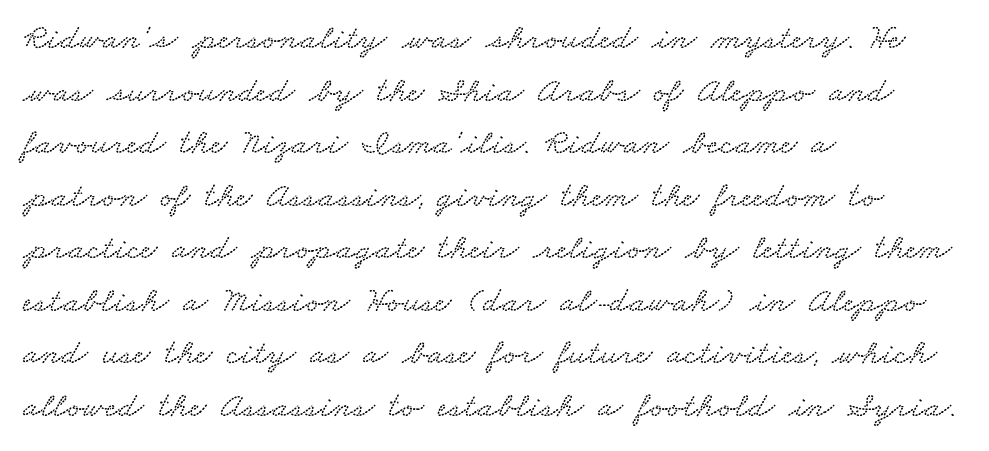
{"width": "wide", "stroke_contrast": "low", "x_height": "small", "monospaced": "no", "underline": "no", "align": "left", "line_spacing": "normal", "line_spacing_ratio": 1.46, "letter_spacing": "normal", "letter_spacing_em": 0.0, "glyph_px": 36}
